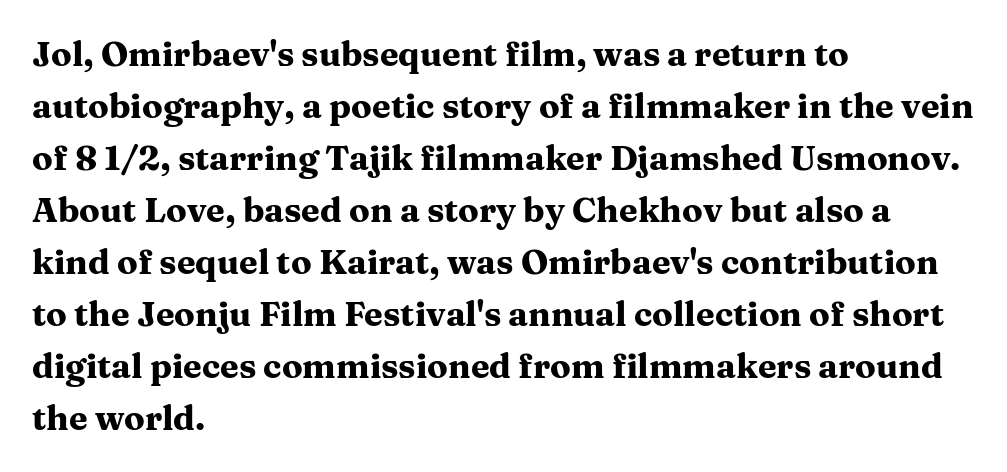
The image shows 34 px heavy, wide serif type, upright; set left-aligned, normal line spacing (1.53x), normal letter spacing, not underlined; medium stroke contrast and a medium x-height.
